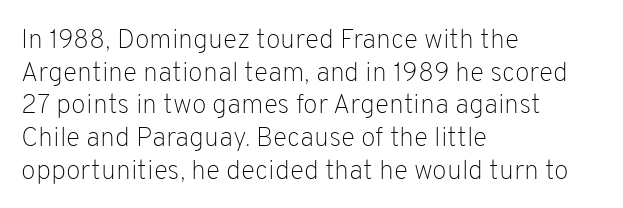
What stands out about the letter spacing? Nothing — it is the standard amount. This is not heavy type; no bold has been used. Just letters on the line, the space beneath them empty. Notice how the stems are strictly vertical — no italics here. This rendering uses left alignment, leaving the right contour irregular.
